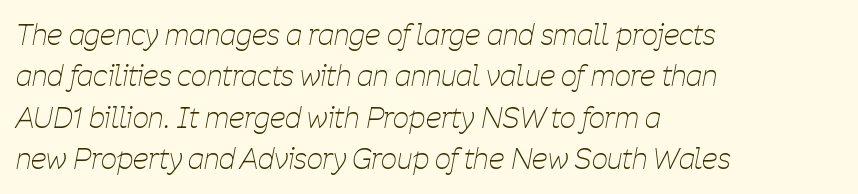
The typesetting does not lean heavy: it is not bold. The tracking reads as untouched default to a designer's eye. Line beginnings align vertically; line endings do not. This is oblique type, the kind used for emphasis or titles.
